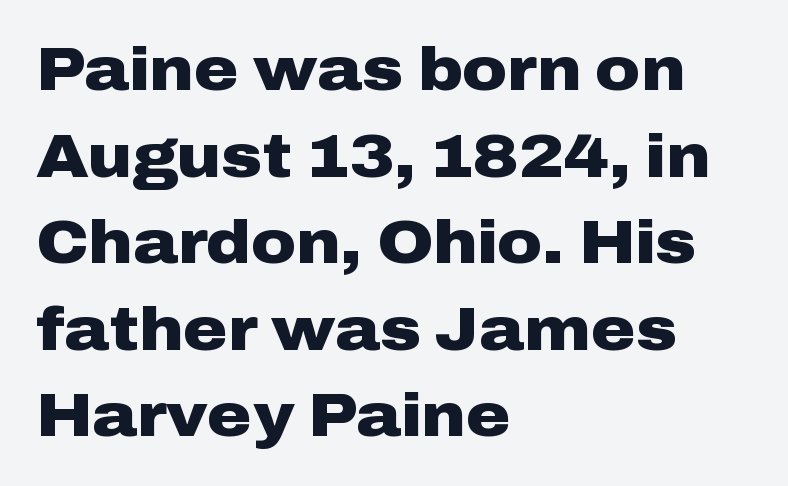
The image shows 61 px heavy, wide sans-serif type, upright; set left-aligned, normal line spacing (1.42x), normal letter spacing, not underlined; low stroke contrast and a medium x-height.
